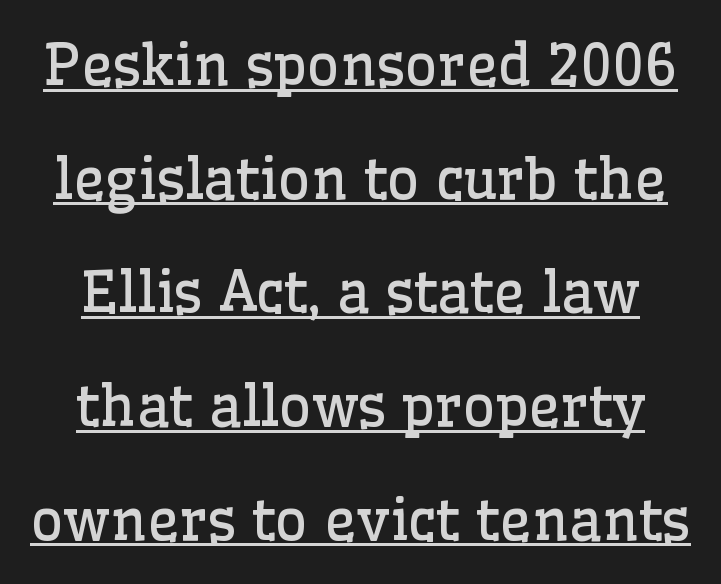
Q: Is the text bold? A: No.
Q: Is the text italic (slanted)? A: No, it is upright.
Q: Is the typeface a serif or a sans-serif typeface? A: Serif.
Q: Is the text underlined? A: Yes.
Q: Is the spacing between letters normal or unusually wide? A: Normal.
Q: Is the spacing between lines tight, normal or loose? A: Loose.
Q: Width (condensed, normal, or wide)? A: Normal.
Q: Stroke contrast? A: Low.
Q: x-height? A: Medium.
Q: Monospaced? A: No.
